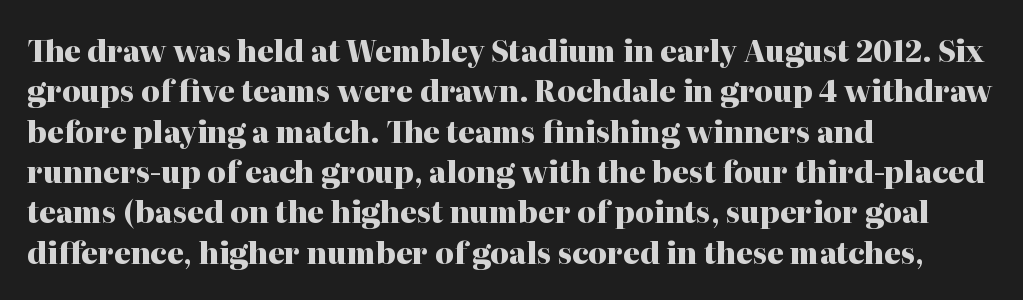
Q: Is the text bold? A: Yes.
Q: Is the text italic (slanted)? A: No, it is upright.
Q: Is the typeface a serif or a sans-serif typeface? A: Serif.
Q: Is the text underlined? A: No.
Q: How is the paragraph aligned? A: Left-aligned.
Q: Is the spacing between letters normal or unusually wide? A: Normal.
Q: Is the spacing between lines tight, normal or loose? A: Normal.
Q: Width (condensed, normal, or wide)? A: Normal.
Q: Stroke contrast? A: High.
Q: x-height? A: Medium.
Q: Monospaced? A: No.
